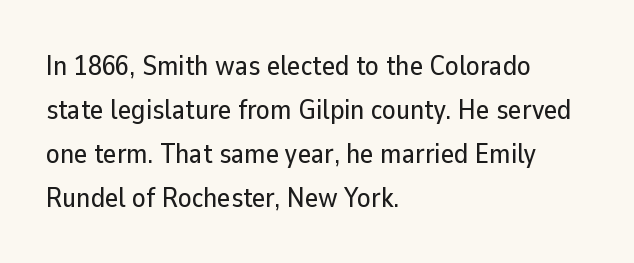
A typesetter would mark this as roman, not italic. The tracking reads as untouched default to a designer's eye. Compared with typical paragraphs, the rows here are spaced about the same. Examine the stroke ends and you'll find no serifs. Plain, unruled lines of type. The ragged edge is on the right, which tells us the setting is flush left.
